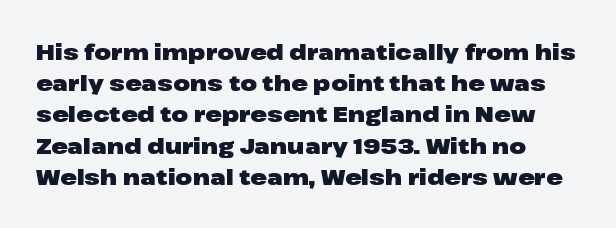
Quick note: not italic, upright. Interline gaps are of average width in this sample. The baseline area is clear. Compared with an ordinary text face, these strokes are far heavier — a full bold. Standard letterfit; no display-style spreading of the glyphs.
